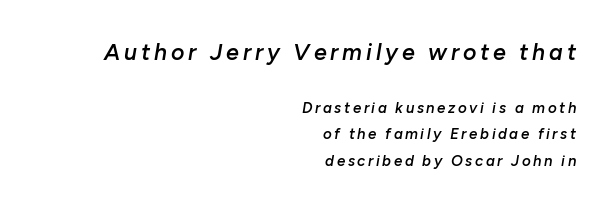
The image shows 23 px text type, italic (leaning right); set right-aligned, line spacing 1.79x, not underlined; the first (top) block is 1.53x larger.
